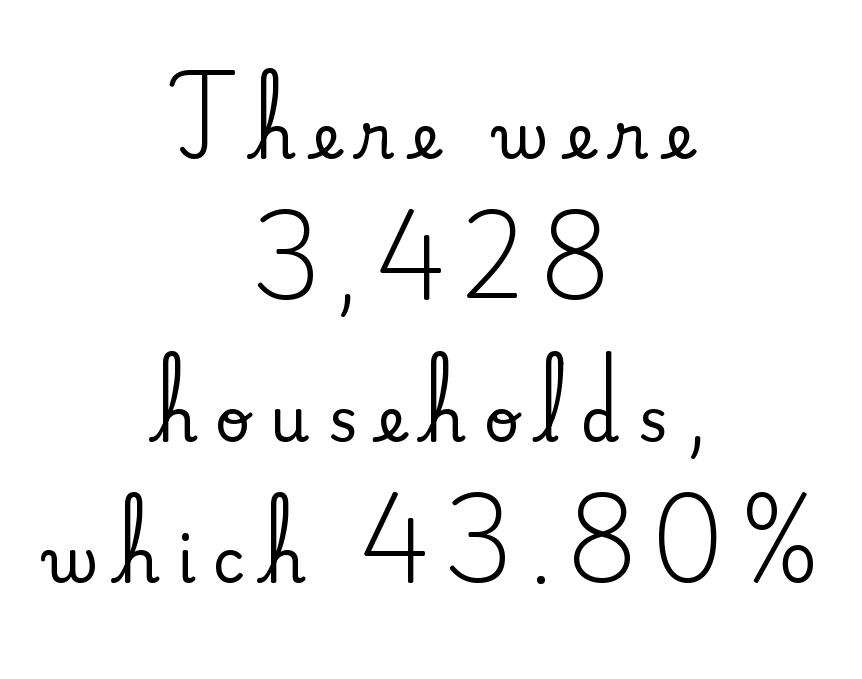
The image shows 62 px serif type, upright; set centered, loose line spacing (2.28x), unusually wide letter spacing (+0.29 em), not underlined; medium stroke contrast and a small x-height.
